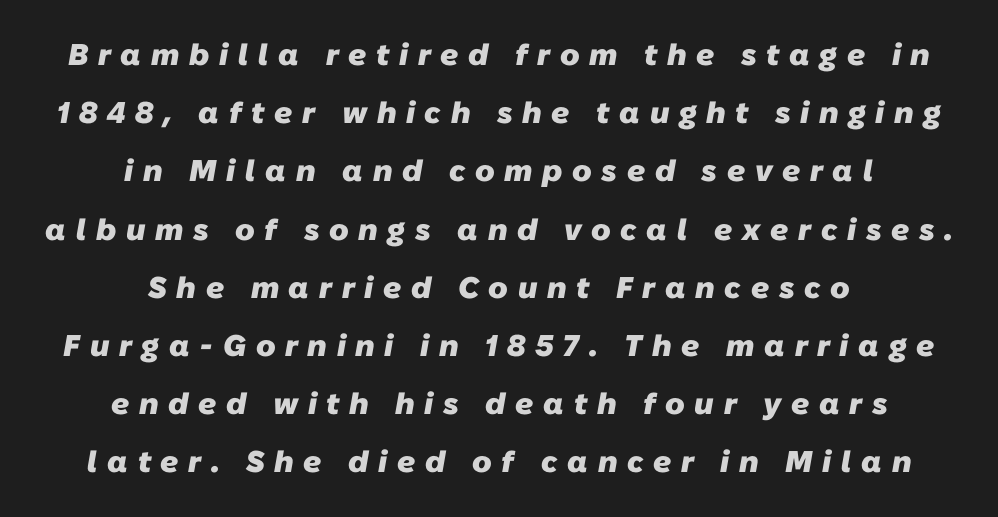
Rows of type keep a wide berth in the vertical direction. If you folded the block vertically in half, each line would mirror itself in length. Descenders are the only things crossing below the line. Notice how thick the strokes are: this is what a full bold looks like. The face used here is proportionally spaced, like ordinary book or web type.
